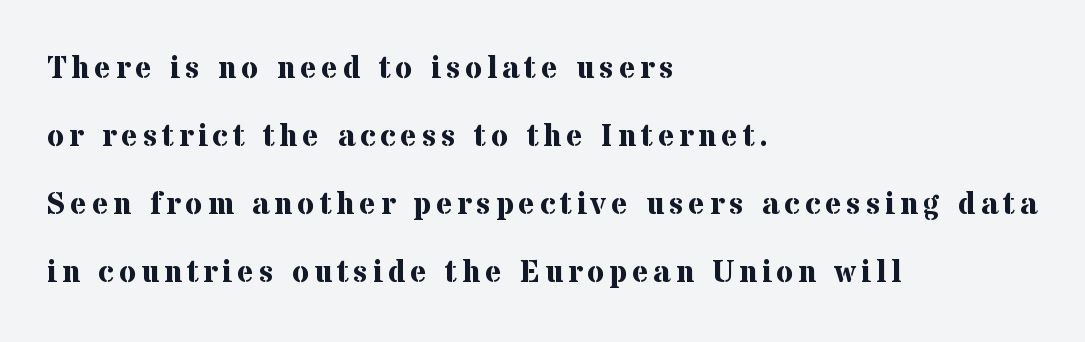
{"serif": "yes", "italic": "no", "bold": "yes", "weight": "bold", "width": "normal", "stroke_contrast": "medium", "x_height": "medium", "monospaced": "no", "underline": "no", "align": "left", "line_spacing": "loose", "line_spacing_ratio": 2.19, "glyph_px": 31}
